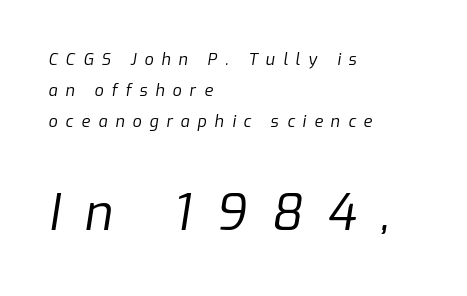
Line spacing here is loose. Think of a printed novel: that variable character pitch is what you see here. Anything drawn beneath the words? Only blank space. Tracking here is generous; glyphs stand well apart from one another. Is the lower block the larger one? Yes — the lower block carries the bigger type.
